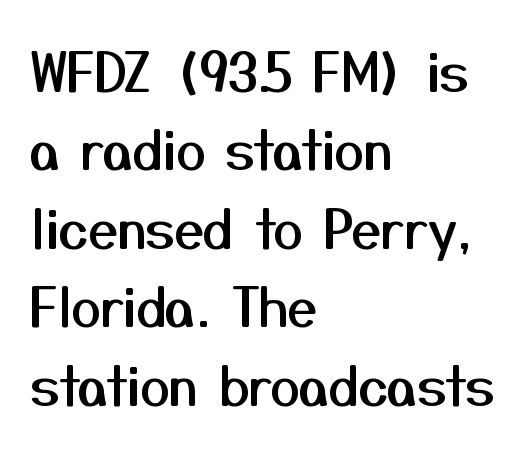
Q: Is the text italic (slanted)? A: No, it is upright.
Q: Is the typeface a serif or a sans-serif typeface? A: Sans-serif.
Q: Is the text underlined? A: No.
Q: How is the paragraph aligned? A: Left-aligned.
Q: Is the spacing between letters normal or unusually wide? A: Normal.
Q: Is the spacing between lines tight, normal or loose? A: Normal.
Q: Width (condensed, normal, or wide)? A: Normal.
Q: Stroke contrast? A: Medium.
Q: x-height? A: Medium.
Q: Monospaced? A: No.
